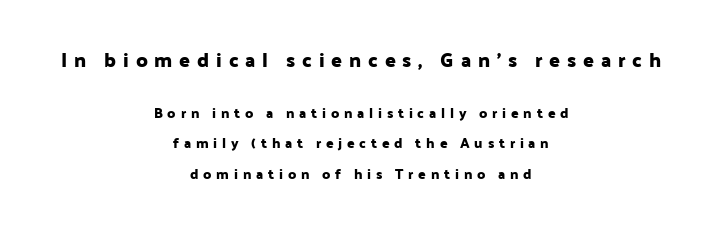
Q: Is the text italic (slanted)? A: No, it is upright.
Q: Is the text underlined? A: No.
Q: How is the paragraph aligned? A: Centered.
Q: Is the spacing between letters normal or unusually wide? A: Unusually wide.
Q: Is the spacing between lines tight, normal or loose? A: Loose.
Q: Which block of text is set in a larger size, the first (top) or the second (bottom)? A: The first (top) one.
